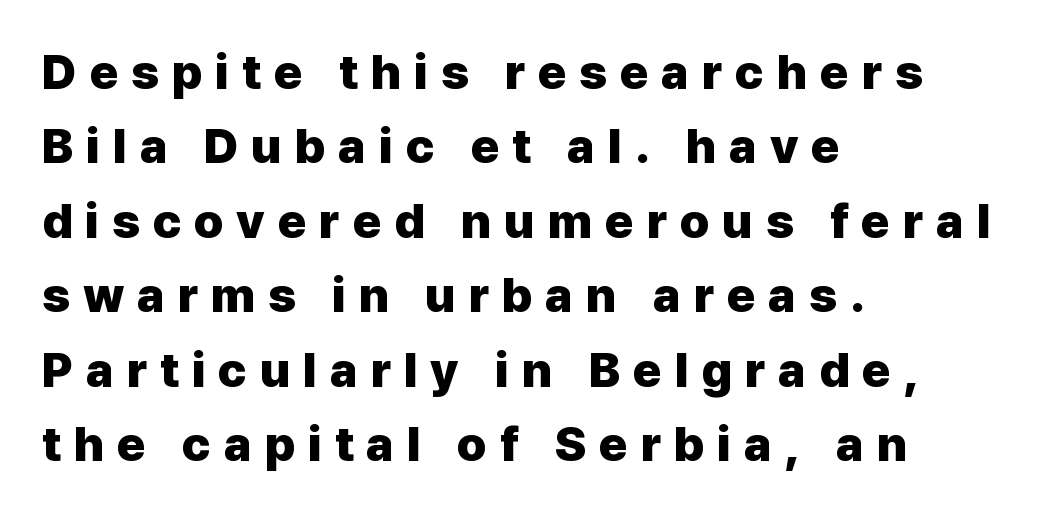
This sample has the flowing, uneven cadence of proportional lettering. Set as a true bold cut, around the 700 mark. Font category for this specimen: sans-serif. A clean baseline with only descenders dipping below it. Vertical spacing — default.
